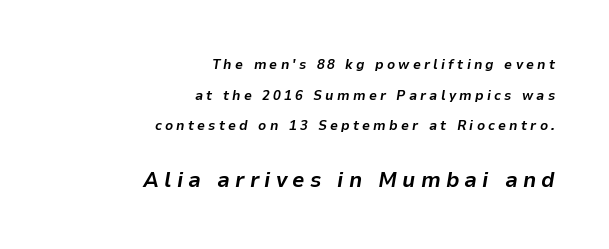
The image shows 22 px bold type, italic (leaning right); set right-aligned, loose line spacing (2.19x), unusually wide letter spacing (+0.23 em), not underlined; the second (bottom) block is 1.57x larger.
